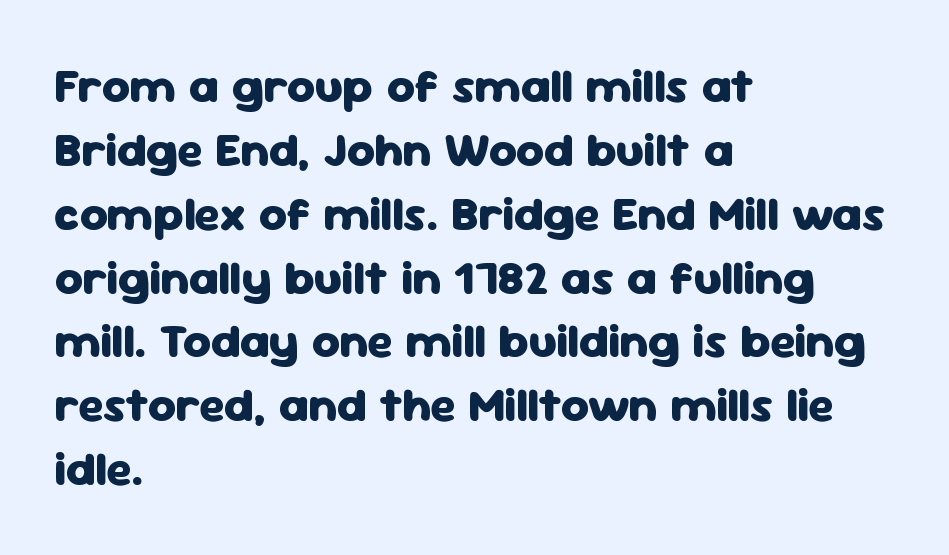
The horizontal fit of the characters is conventional and even. These lines are composed in type without serifs. Emphasis by weight is at full strength: bold. Visually the block forms a straight wall on the left and a jagged coastline on the right.
